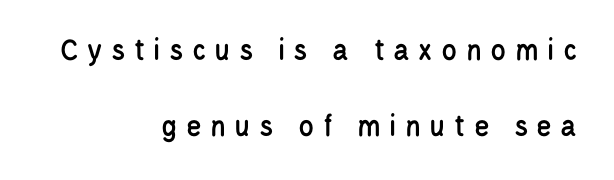
{"serif": "no", "italic": "no", "width": "condensed", "stroke_contrast": "low", "x_height": "large", "monospaced": "no", "underline": "no", "align": "right", "line_spacing": "loose", "line_spacing_ratio": 2.37, "letter_spacing": "wide", "letter_spacing_em": 0.26, "glyph_px": 32}
